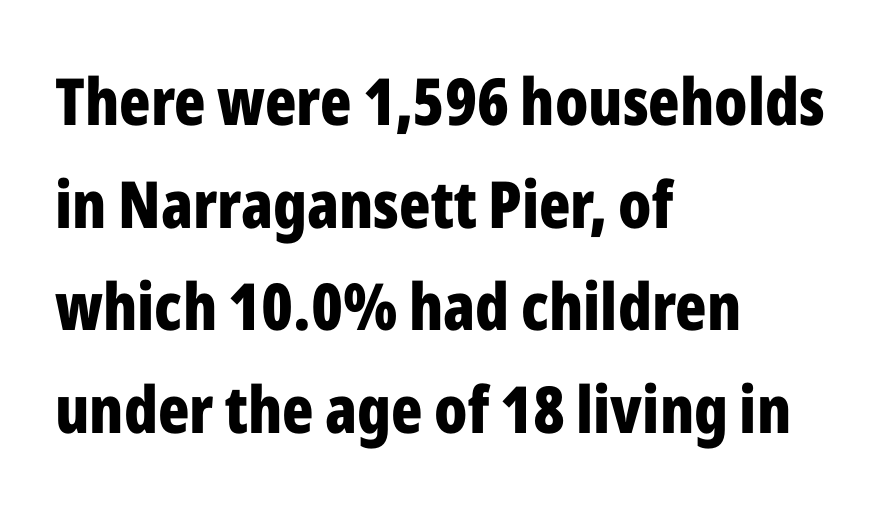
Q: Is the text bold? A: Yes.
Q: Is the text italic (slanted)? A: No, it is upright.
Q: Is the typeface a serif or a sans-serif typeface? A: Sans-serif.
Q: Is the text underlined? A: No.
Q: How is the paragraph aligned? A: Left-aligned.
Q: Is the spacing between letters normal or unusually wide? A: Normal.
Q: Is the spacing between lines tight, normal or loose? A: Normal.
Q: Width (condensed, normal, or wide)? A: Condensed.
Q: Stroke contrast? A: Low.
Q: x-height? A: Medium.
Q: Monospaced? A: No.
